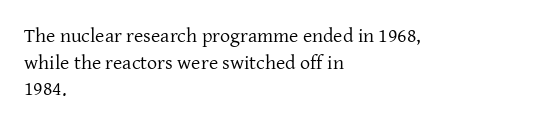
Q: Is the text bold? A: No.
Q: Is the text italic (slanted)? A: No, it is upright.
Q: Is the text underlined? A: No.
Q: How is the paragraph aligned? A: Left-aligned.
Q: Is the spacing between letters normal or unusually wide? A: Normal.
Q: Is the spacing between lines tight, normal or loose? A: Normal.
